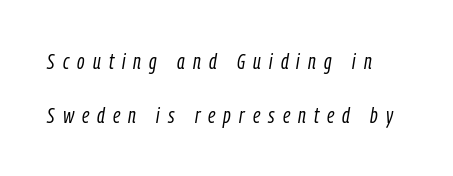
The image shows 22 px text type, italic (leaning right); set loose line spacing (2.47x), unusually wide letter spacing (+0.37 em), not underlined.
